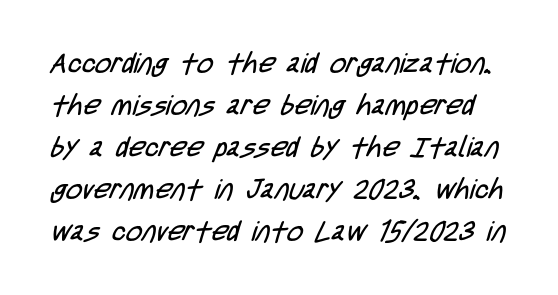
The face used here is rendered with its standard letterfit. Is this a fixed-width face? No — the glyphs have proportional, varying widths. A clean baseline with only descenders dipping below it. Stems here are at most as thick as an everyday book face. Serifs: no, the terminals of the letterforms are clean. A typesetter would call this leading conventional body-copy spacing.
